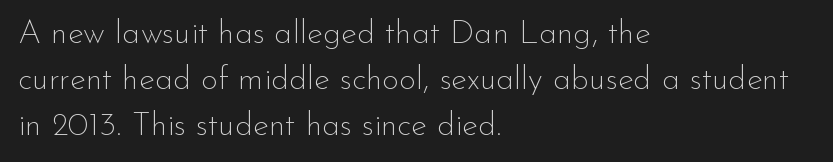
The passage is arranged the way most books set body copy — flush left. Rows of type keep a routine distance in the vertical direction. Here the designer chose a conventional face with non-uniform glyph widths. This sample uses an upright cut, with every glyph sitting square on the baseline. There is no visible air inserted between adjacent glyphs.
